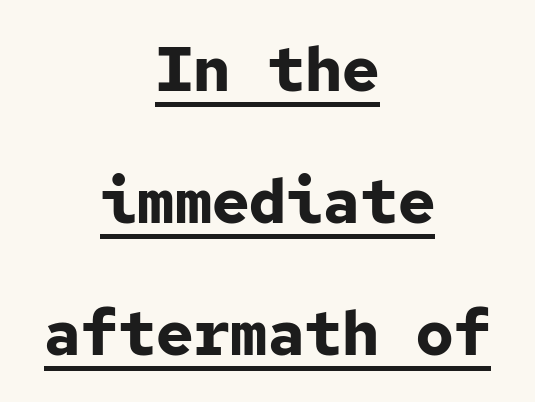
The image shows 62 px bold sans-serif type, upright, monospaced; set centered, loose line spacing (2.13x), normal letter spacing, underlined; low stroke contrast and a medium x-height.
